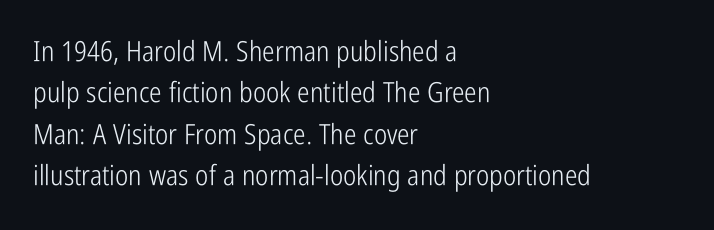
{"serif": "no", "italic": "no", "bold": "no", "weight": "light", "width": "condensed", "stroke_contrast": "low", "x_height": "medium", "monospaced": "no", "underline": "no", "align": "left", "line_spacing": "normal", "line_spacing_ratio": 1.48, "letter_spacing": "normal", "letter_spacing_em": 0.0, "glyph_px": 28}
